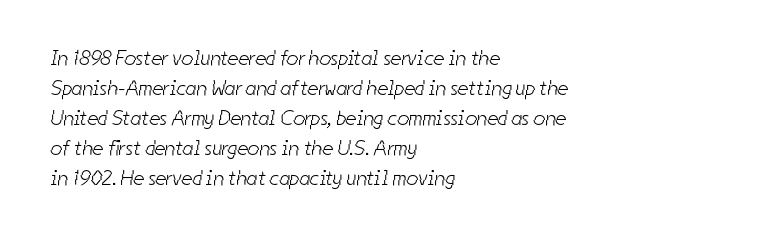
Q: Is the text bold? A: No.
Q: Is the text underlined? A: No.
Q: How is the paragraph aligned? A: Left-aligned.
Q: Is the spacing between letters normal or unusually wide? A: Normal.
Q: Is the spacing between lines tight, normal or loose? A: Normal.
